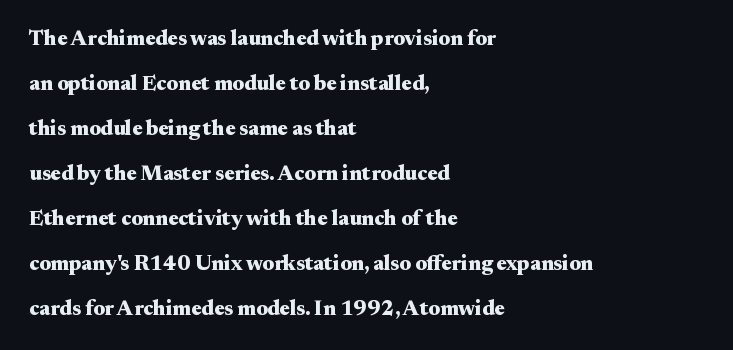
Q: Is the text bold? A: Yes.
Q: Is the text italic (slanted)? A: No, it is upright.
Q: Is the text underlined? A: No.
Q: How is the paragraph aligned? A: Left-aligned.
Q: Is the spacing between letters normal or unusually wide? A: Normal.
Q: Is the spacing between lines tight, normal or loose? A: Loose.
